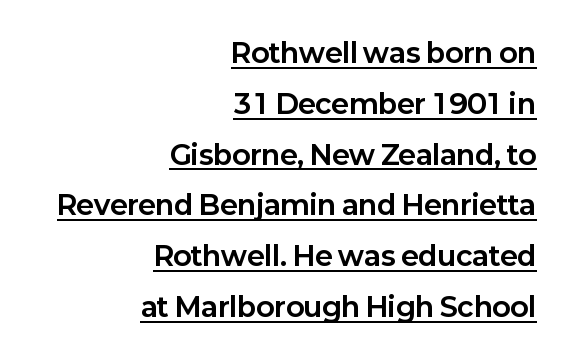
{"italic": "no", "bold": "yes", "underline": "yes", "align": "right", "line_spacing_ratio": 1.88, "letter_spacing": "normal", "letter_spacing_em": 0.0, "glyph_px": 27}
